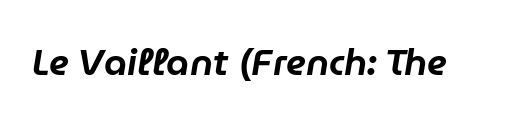
The face used here is proportionally spaced, like ordinary book or web type. The lettering tilts uniformly, giving the passage an italic look. Only glyphs here, with clear space below each row. Letter spacing: default.
